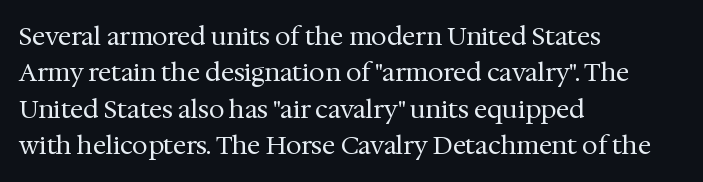
{"italic": "no", "bold": "no", "underline": "no", "align": "left", "line_spacing": "normal", "line_spacing_ratio": 1.46, "letter_spacing": "normal", "letter_spacing_em": 0.0, "glyph_px": 25}
